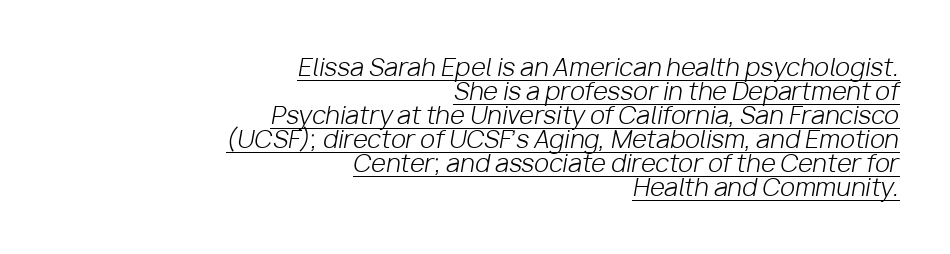
Q: Is the text bold? A: No.
Q: Is the text italic (slanted)? A: Yes, it leans right by about 10 degrees.
Q: Is the text underlined? A: Yes.
Q: How is the paragraph aligned? A: Right-aligned.
Q: Is the spacing between letters normal or unusually wide? A: Normal.
Q: Is the spacing between lines tight, normal or loose? A: Tight.
